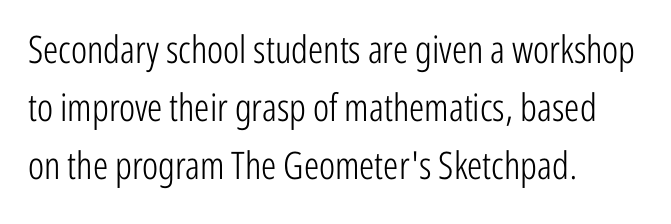
The image shows 38 px light, condensed sans-serif type, upright; set left-aligned, normal line spacing (1.53x), normal letter spacing, not underlined; low stroke contrast and a medium x-height.
